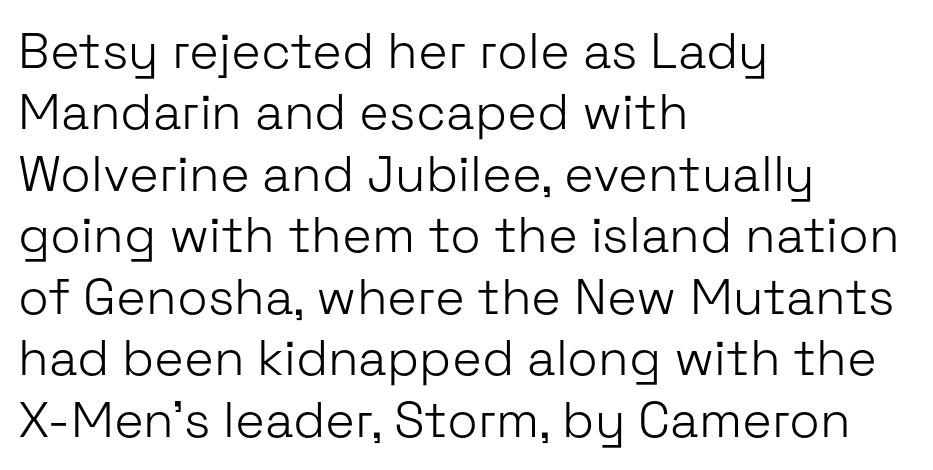
Each letter keeps its own natural width here, so spacing adapts to shape. Lines of text with bare space underneath. Every character sits straight up, as roman type does. The text block is weighted toward the left margin, trailing off unevenly rightward. Is the type heavy? It reads as light-to-regular instead.
